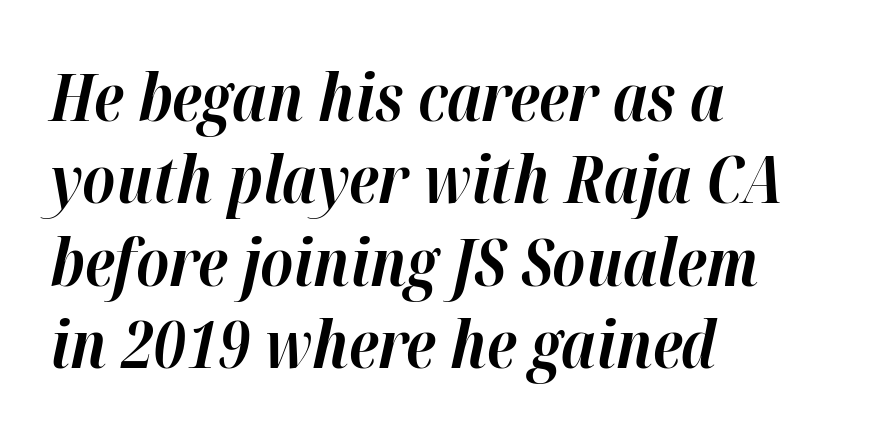
Q: Is the text bold? A: Yes.
Q: Is the text italic (slanted)? A: Yes, it leans right by about 12 degrees.
Q: Is the text underlined? A: No.
Q: How is the paragraph aligned? A: Left-aligned.
Q: Is the spacing between letters normal or unusually wide? A: Normal.
Q: Is the spacing between lines tight, normal or loose? A: Normal.
Q: Width (condensed, normal, or wide)? A: Normal.
Q: Stroke contrast? A: High.
Q: x-height? A: Medium.
Q: Monospaced? A: No.
